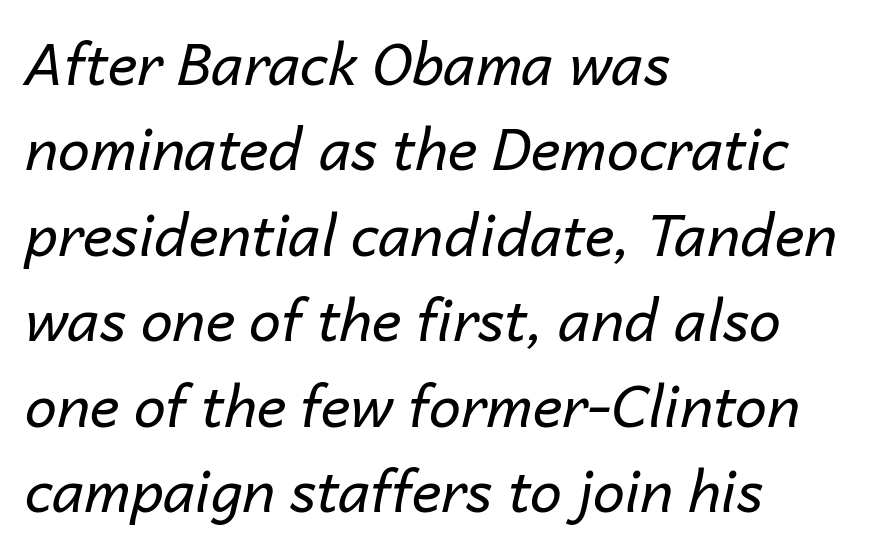
Characters follow at the spacing the type designer built in. Is the block centered? No — it sits flush against the left margin. Slant detected: the letters are inclined. This sample keeps an unexceptional amount of space between lines. These glyphs show unthickened strokes, regular width or finer. The specimen omits any rule beneath the text block's lines.
